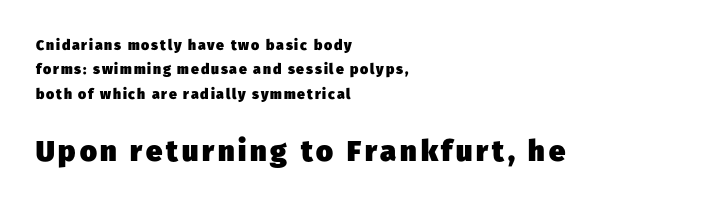
{"serif": "no", "bold": "yes", "weight": "heavy", "width": "normal", "stroke_contrast": "low", "x_height": "medium", "monospaced": "no", "underline": "no", "align": "left", "line_spacing_ratio": 1.75, "larger_block": "second", "size_ratio": 2.07, "glyph_px": 29}
